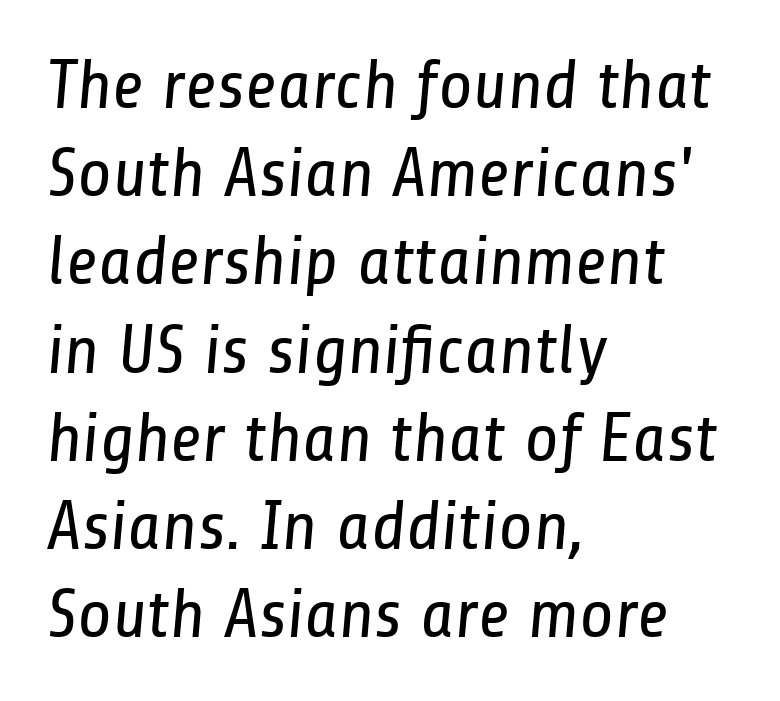
Q: Is the text bold? A: No.
Q: Is the typeface a serif or a sans-serif typeface? A: Sans-serif.
Q: Is the text underlined? A: No.
Q: How is the paragraph aligned? A: Left-aligned.
Q: Is the spacing between letters normal or unusually wide? A: Normal.
Q: Is the spacing between lines tight, normal or loose? A: Normal.
Q: Width (condensed, normal, or wide)? A: Condensed.
Q: Stroke contrast? A: Low.
Q: x-height? A: Medium.
Q: Monospaced? A: No.
